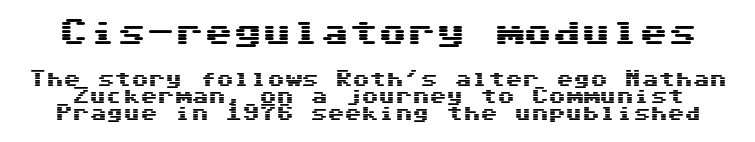
Glance below the letters and you will spot only blank space. These lines huddle together more closely than default settings would place them. Looks like terminal output: every glyph gets an equal slot. The passage shown is typeset with a sans-serif family.
